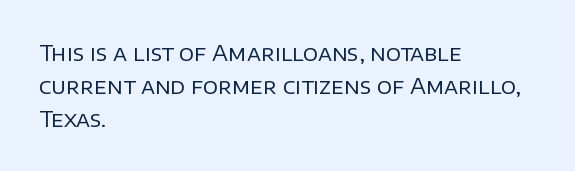
Q: Is the text bold? A: No.
Q: Is the text italic (slanted)? A: No, it is upright.
Q: Is the text underlined? A: No.
Q: How is the paragraph aligned? A: Left-aligned.
Q: Is the spacing between letters normal or unusually wide? A: Normal.
Q: Is the spacing between lines tight, normal or loose? A: Normal.
